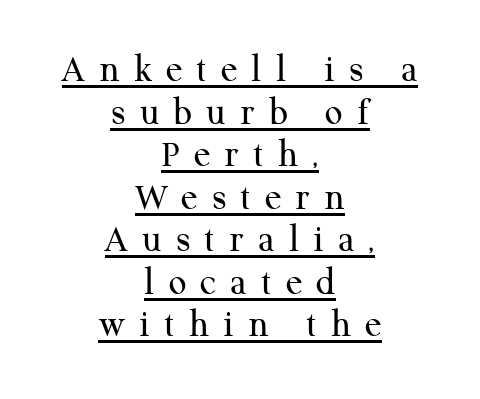
The cut favours lightness, reaching ordinary text weight at its darkest. The passage shown stacks its lines with hardly any gap. Is there an underline? Yes — a line sits under the letters. Check where the strokes stop: tiny serifs finish them off.
